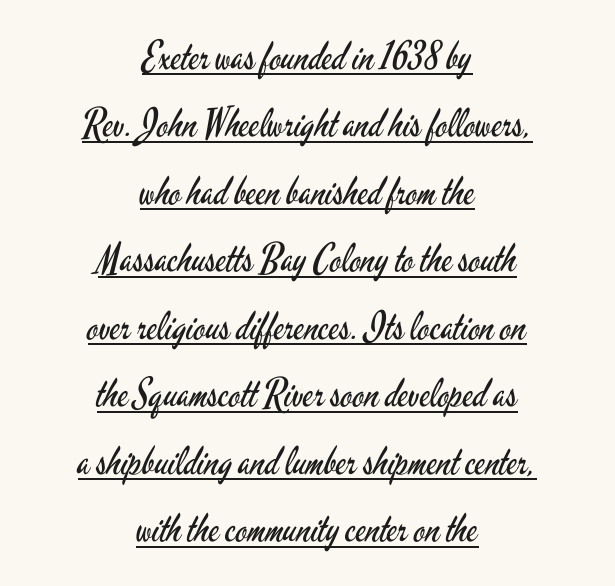
Q: Is the text bold? A: No.
Q: Is the text italic (slanted)? A: Yes.
Q: Is the typeface a serif or a sans-serif typeface? A: Sans-serif.
Q: Is the text underlined? A: Yes.
Q: How is the paragraph aligned? A: Centered.
Q: Is the spacing between letters normal or unusually wide? A: Normal.
Q: Width (condensed, normal, or wide)? A: Condensed.
Q: Stroke contrast? A: Low.
Q: x-height? A: Small.
Q: Monospaced? A: No.
